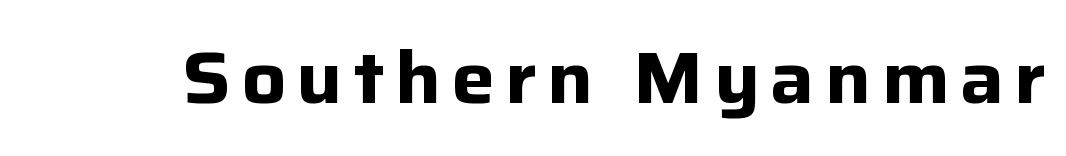
A typesetter would call this proportional, since set widths differ per character. Heavy, bold letterforms. Italic? Not at all — the glyphs are vertical. The face used here is a sans, in the tradition of grotesques and geometrics. Any mark beneath the type? The region is blank.
